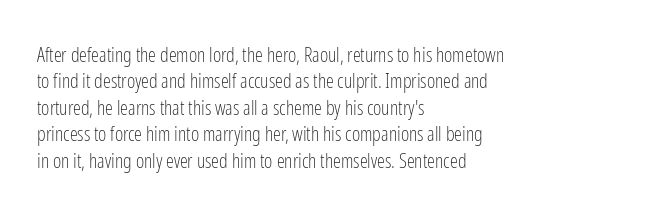
Characters remain perfectly vertical along every line. Rows of type keep a routine distance in the vertical direction. The face looks like a standard text weight, possibly lighter. Letter spacing: default. Each row of text sits above clean, open space.
